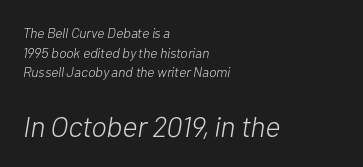
{"italic": "yes", "lean": "right", "slant_degrees": 10, "bold": "no", "weight": "light", "width": "normal", "stroke_contrast": "low", "x_height": "medium", "monospaced": "no", "underline": "no", "align": "left", "line_spacing": "normal", "line_spacing_ratio": 1.4, "letter_spacing": "normal", "letter_spacing_em": 0.0, "larger_block": "second", "size_ratio": 2.07, "glyph_px": 29}
